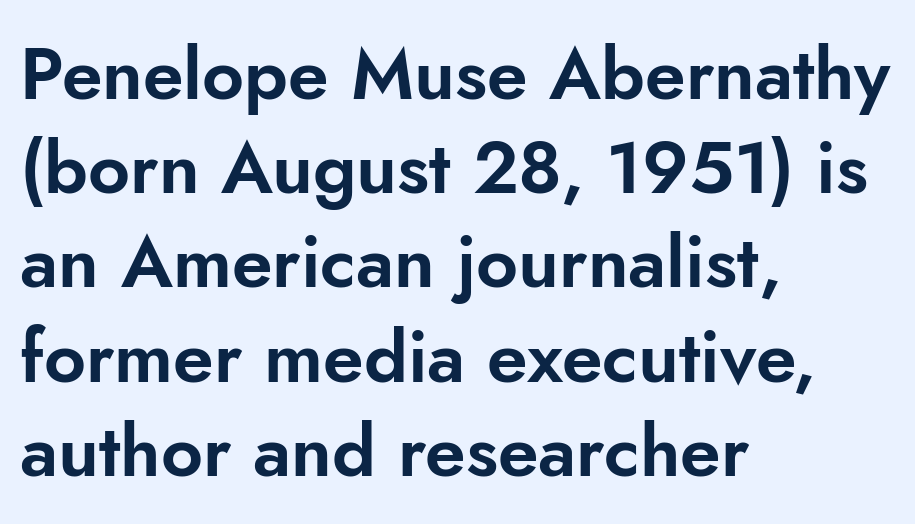
Q: Is the text italic (slanted)? A: No, it is upright.
Q: Is the typeface a serif or a sans-serif typeface? A: Sans-serif.
Q: Is the text underlined? A: No.
Q: How is the paragraph aligned? A: Left-aligned.
Q: Is the spacing between letters normal or unusually wide? A: Normal.
Q: Is the spacing between lines tight, normal or loose? A: Normal.
Q: Width (condensed, normal, or wide)? A: Normal.
Q: Stroke contrast? A: Low.
Q: x-height? A: Small.
Q: Monospaced? A: No.
